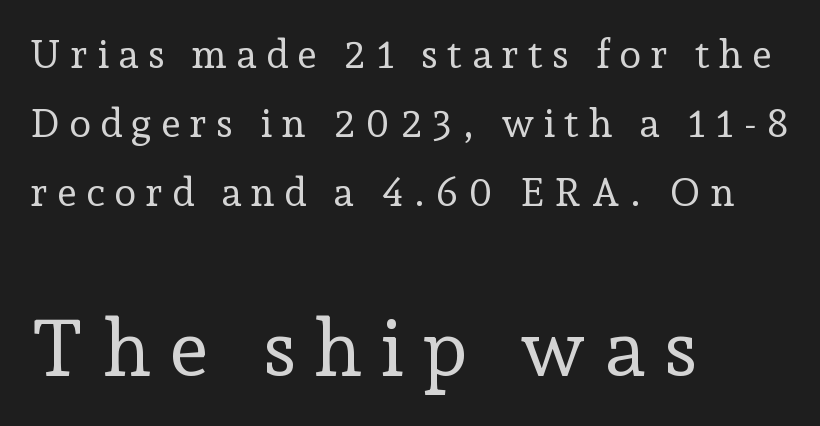
The image shows 80 px regular-weight serif type, upright; set left-aligned, line spacing 1.72x, unusually wide letter spacing (+0.22 em), not underlined; the second (bottom) block is 2.0x larger; low stroke contrast and a medium x-height.
